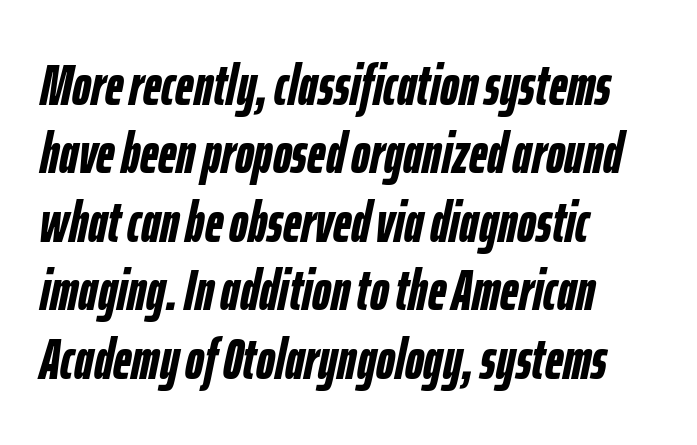
Q: Is the text bold? A: Yes.
Q: Is the text italic (slanted)? A: Yes, it leans right by about 12 degrees.
Q: Is the text underlined? A: No.
Q: How is the paragraph aligned? A: Left-aligned.
Q: Is the spacing between letters normal or unusually wide? A: Normal.
Q: Width (condensed, normal, or wide)? A: Condensed.
Q: Stroke contrast? A: Low.
Q: x-height? A: Medium.
Q: Monospaced? A: No.
